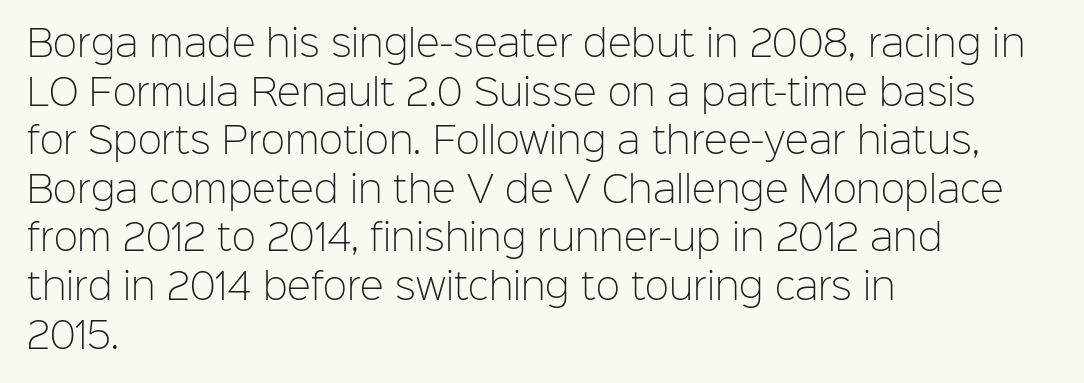
Q: Is the text bold? A: No.
Q: Is the text italic (slanted)? A: No, it is upright.
Q: Is the typeface a serif or a sans-serif typeface? A: Sans-serif.
Q: Is the text underlined? A: No.
Q: How is the paragraph aligned? A: Left-aligned.
Q: Is the spacing between letters normal or unusually wide? A: Normal.
Q: Is the spacing between lines tight, normal or loose? A: Normal.
Q: Width (condensed, normal, or wide)? A: Normal.
Q: Stroke contrast? A: Low.
Q: x-height? A: Medium.
Q: Monospaced? A: No.
